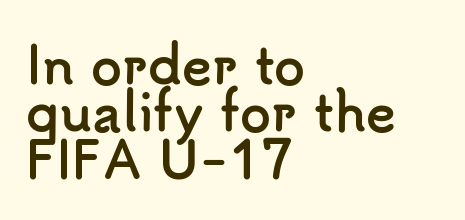
Q: Is the text bold? A: Yes.
Q: Is the text italic (slanted)? A: No, it is upright.
Q: Is the typeface a serif or a sans-serif typeface? A: Sans-serif.
Q: Is the text underlined? A: No.
Q: How is the paragraph aligned? A: Left-aligned.
Q: Is the spacing between letters normal or unusually wide? A: Normal.
Q: Is the spacing between lines tight, normal or loose? A: Tight.
Q: Width (condensed, normal, or wide)? A: Normal.
Q: Stroke contrast? A: Low.
Q: x-height? A: Small.
Q: Monospaced? A: No.
